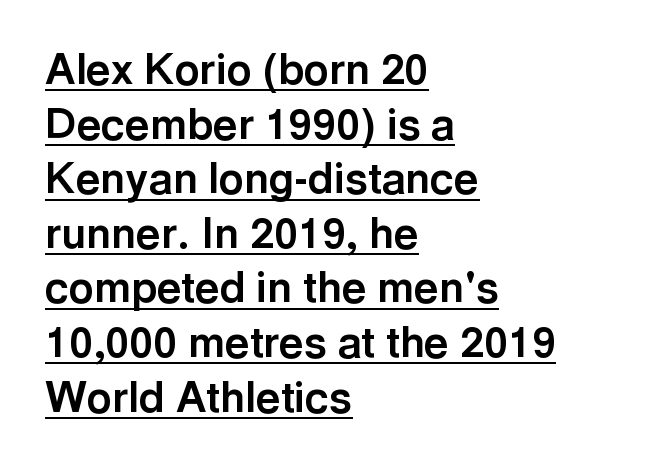
You could not count columns in this text — the font is proportionally spaced. Students, observe the line beneath the letters — that is underlining. Font category for this specimen: sans-serif. Successive baselines arrive at the customary interval. Nobody touched the tracking dial on this one. A typesetter would mark this as roman, not italic.
